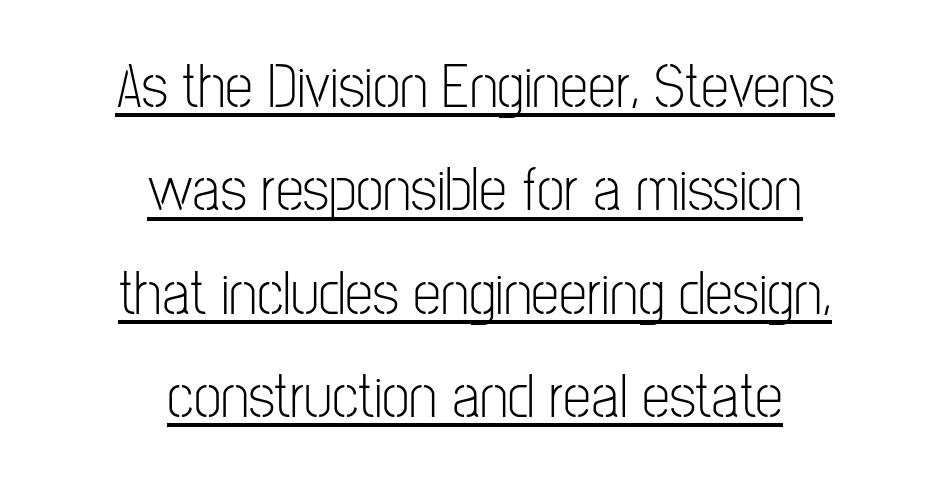
The image shows 63 px light, condensed sans-serif type, upright; set centered, normal line spacing (1.64x), normal letter spacing, underlined; low stroke contrast and a medium x-height.
